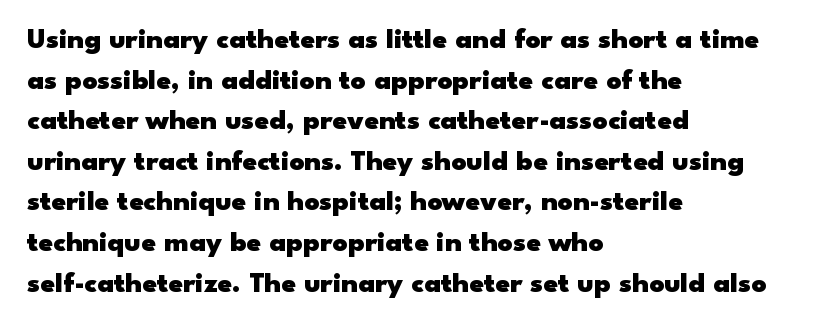
Q: Is the text bold? A: Yes.
Q: Is the text italic (slanted)? A: No, it is upright.
Q: Is the typeface a serif or a sans-serif typeface? A: Sans-serif.
Q: Is the text underlined? A: No.
Q: How is the paragraph aligned? A: Left-aligned.
Q: Is the spacing between letters normal or unusually wide? A: Normal.
Q: Is the spacing between lines tight, normal or loose? A: Normal.
Q: Width (condensed, normal, or wide)? A: Wide.
Q: Stroke contrast? A: Low.
Q: x-height? A: Small.
Q: Monospaced? A: No.
